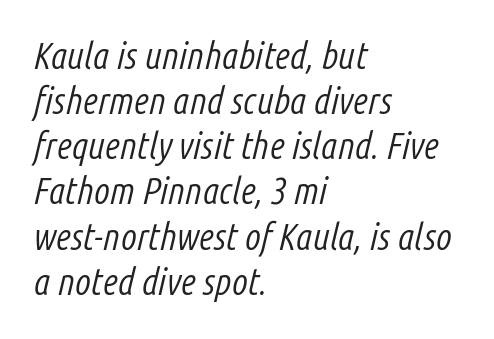
The image shows 37 px light, condensed type, italic (leaning right); set left-aligned, line spacing 1.22x, normal letter spacing, not underlined; low stroke contrast and a medium x-height.
